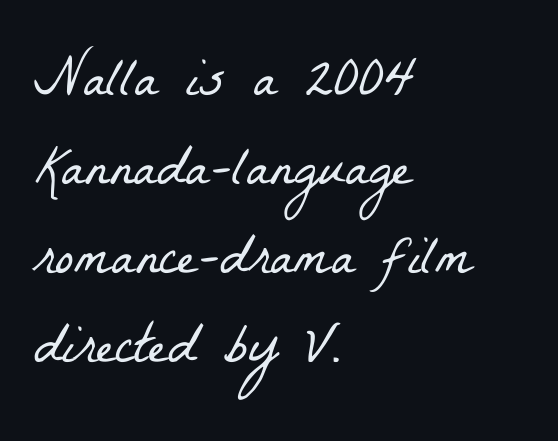
Q: Is the text bold? A: No.
Q: Is the typeface a serif or a sans-serif typeface? A: Serif.
Q: Is the text underlined? A: No.
Q: How is the paragraph aligned? A: Left-aligned.
Q: Is the spacing between letters normal or unusually wide? A: Normal.
Q: Is the spacing between lines tight, normal or loose? A: Normal.
Q: Width (condensed, normal, or wide)? A: Condensed.
Q: Stroke contrast? A: Low.
Q: x-height? A: Medium.
Q: Monospaced? A: No.
